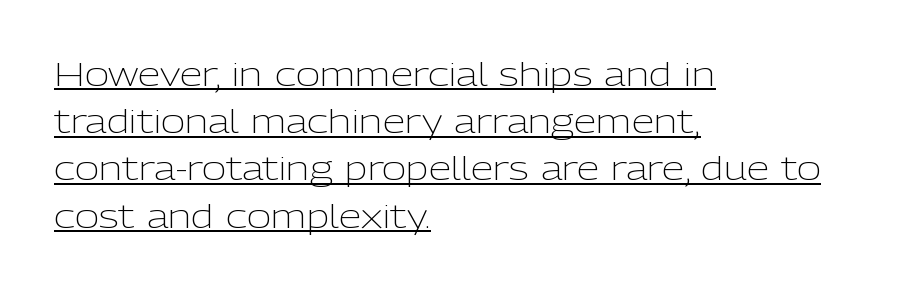
How are the letters spaced? Ordinarily, with no added tracking. The face looks like a standard text weight, possibly lighter. A typesetter would mark this as roman, not italic. Is this a fixed-width face? No — the glyphs have proportional, varying widths.
